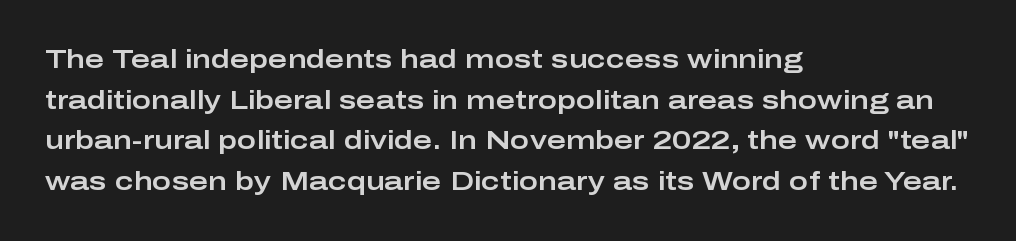
This rendering features lettering with no underline. How are the letters spaced? Ordinarily, with no added tracking. The setting favours the left margin, as ordinary paragraphs usually do. Does the lettering tilt? It doesn't — this is upright. Summary of vertical rhythm: regular, with standard interline spacing.
